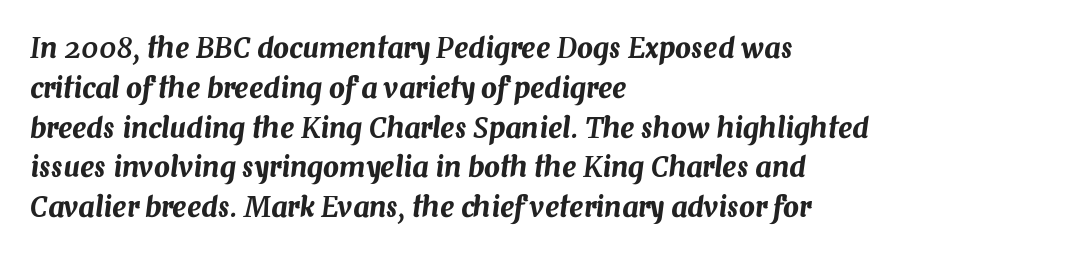
{"italic": "yes", "lean": "right", "slant_degrees": 7, "width": "normal", "stroke_contrast": "medium", "x_height": "medium", "monospaced": "no", "underline": "no", "align": "left", "line_spacing": "normal", "line_spacing_ratio": 1.42, "letter_spacing": "normal", "letter_spacing_em": 0.0, "glyph_px": 28}
